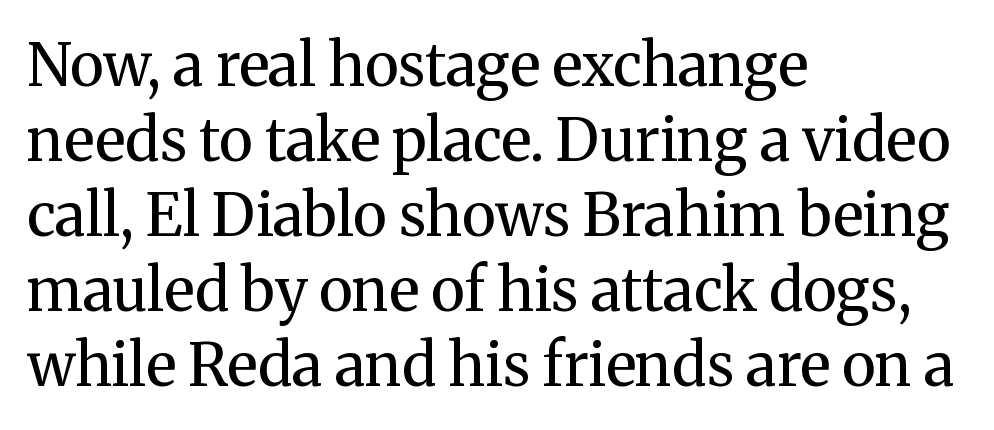
Q: Is the text bold? A: No.
Q: Is the text italic (slanted)? A: No, it is upright.
Q: Is the typeface a serif or a sans-serif typeface? A: Serif.
Q: Is the text underlined? A: No.
Q: How is the paragraph aligned? A: Left-aligned.
Q: Is the spacing between letters normal or unusually wide? A: Normal.
Q: Is the spacing between lines tight, normal or loose? A: Normal.
Q: Width (condensed, normal, or wide)? A: Normal.
Q: Stroke contrast? A: Medium.
Q: x-height? A: Medium.
Q: Monospaced? A: No.
